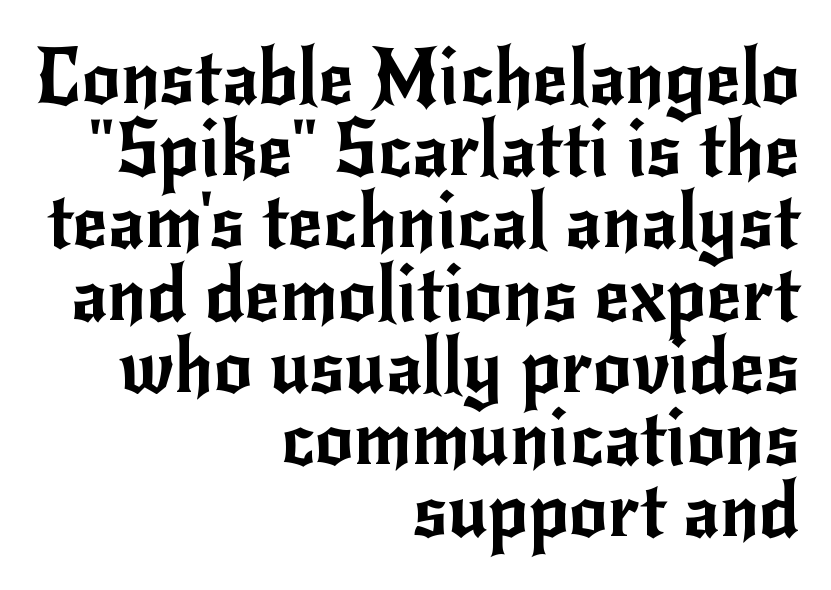
Q: Is the text italic (slanted)? A: No, it is upright.
Q: Is the typeface a serif or a sans-serif typeface? A: Sans-serif.
Q: Is the text underlined? A: No.
Q: How is the paragraph aligned? A: Right-aligned.
Q: Is the spacing between letters normal or unusually wide? A: Normal.
Q: Is the spacing between lines tight, normal or loose? A: Tight.
Q: Width (condensed, normal, or wide)? A: Normal.
Q: Stroke contrast? A: Low.
Q: x-height? A: Small.
Q: Monospaced? A: No.
